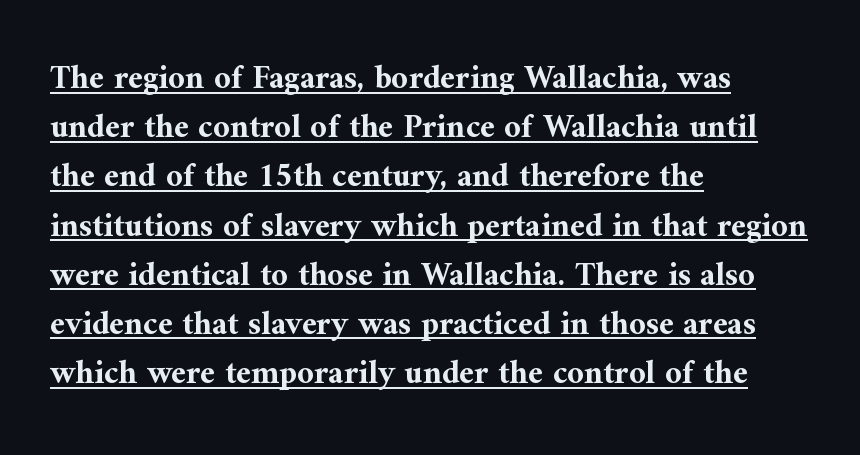
Q: Is the text bold? A: Yes.
Q: Is the text italic (slanted)? A: No, it is upright.
Q: Is the typeface a serif or a sans-serif typeface? A: Serif.
Q: Is the text underlined? A: Yes.
Q: How is the paragraph aligned? A: Left-aligned.
Q: Is the spacing between letters normal or unusually wide? A: Normal.
Q: Is the spacing between lines tight, normal or loose? A: Normal.
Q: Width (condensed, normal, or wide)? A: Normal.
Q: Stroke contrast? A: Medium.
Q: x-height? A: Medium.
Q: Monospaced? A: No.
